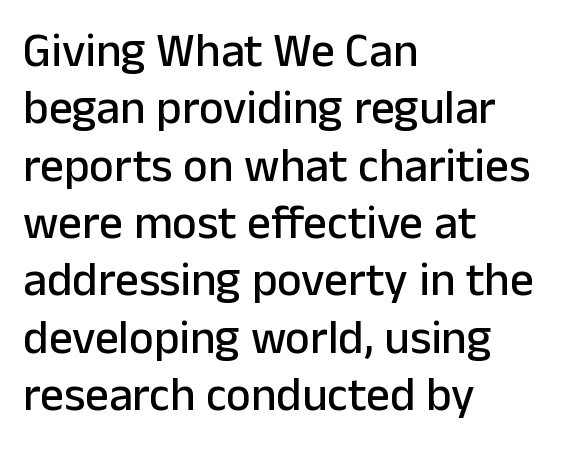
The image shows 47 px sans-serif type, upright; set left-aligned, line spacing 1.22x, normal letter spacing, not underlined; low stroke contrast and a medium x-height.
